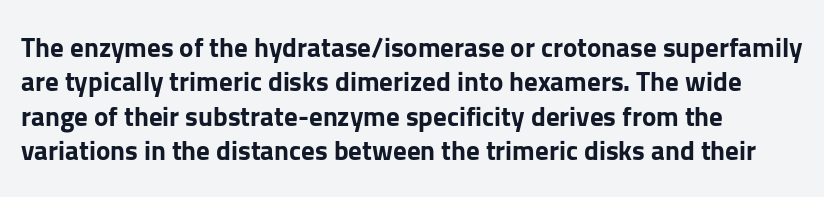
The image shows 27 px bold type, upright; set left-aligned, normal line spacing (1.27x), normal letter spacing, not underlined.
